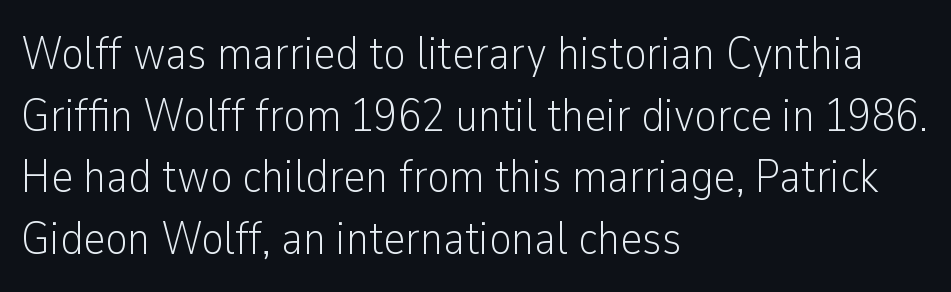
Bold? No — there's no thickening of the strokes. Words float on clear page, feet unadorned. This is sans-serif lettering, the kind often seen on screens and signage. The face used here is proportionally spaced, like ordinary book or web type.
